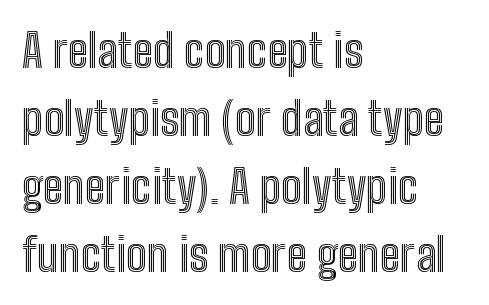
{"italic": "no", "width": "condensed", "x_height": "medium", "monospaced": "no", "underline": "no", "align": "left", "line_spacing": "normal", "line_spacing_ratio": 1.48, "letter_spacing": "normal", "letter_spacing_em": 0.0, "glyph_px": 46}
